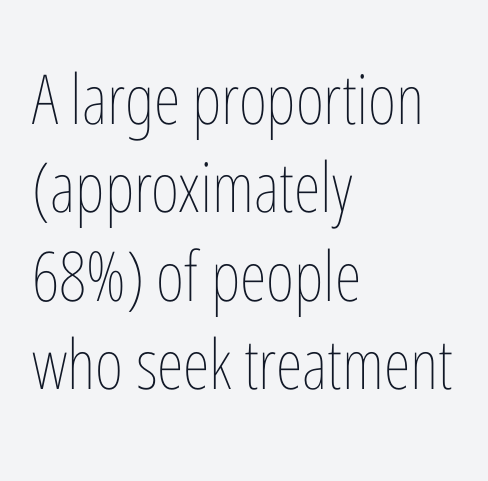
{"italic": "no", "bold": "no", "weight": "thin", "width": "condensed", "stroke_contrast": "low", "x_height": "medium", "monospaced": "no", "underline": "no", "align": "left", "line_spacing": "normal", "line_spacing_ratio": 1.28, "letter_spacing": "normal", "letter_spacing_em": 0.0, "glyph_px": 69}
